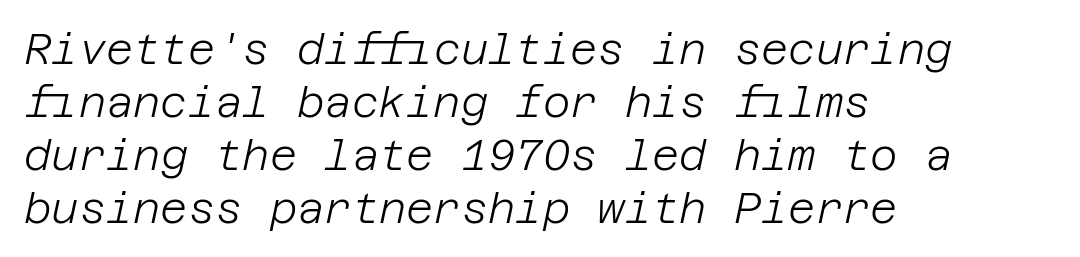
Each line starts at the same left margin while the right side varies. The strokes carry an ordinary text weight at most. This sample keeps an unexceptional amount of space between lines. Every character sits at an angle, as italics do.
